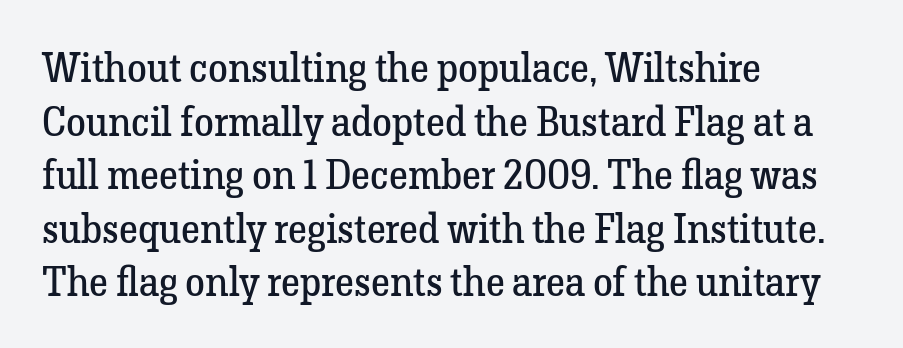
{"serif": "yes", "italic": "no", "bold": "no", "weight": "regular", "width": "normal", "stroke_contrast": "low", "x_height": "medium", "monospaced": "no", "underline": "no", "align": "left", "line_spacing": "normal", "line_spacing_ratio": 1.34, "letter_spacing": "normal", "letter_spacing_em": 0.0, "glyph_px": 40}
